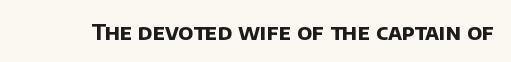
Does extra space separate the letters? No, they use regular spacing. Quick note: underline off. This is heavy type, rendered in bold.
